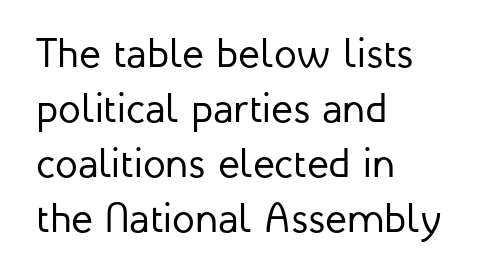
{"serif": "no", "italic": "no", "bold": "no", "weight": "regular", "width": "normal", "stroke_contrast": "low", "x_height": "medium", "monospaced": "no", "underline": "no", "align": "left", "line_spacing": "normal", "line_spacing_ratio": 1.34, "letter_spacing": "normal", "letter_spacing_em": 0.0, "glyph_px": 41}
